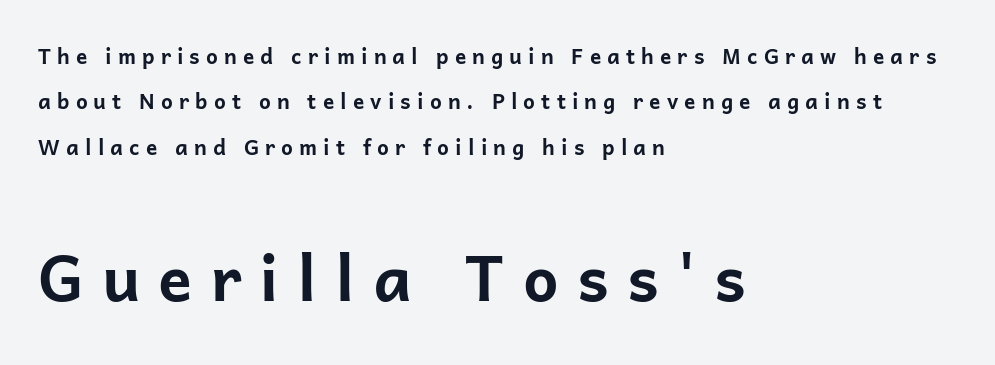
Are there feet on the stems? There aren't — it's a sans. Emphasis by weight is at full strength: bold. These lines are set flush left with a ragged right edge. Notice how the stems are strictly vertical — no italics here. The vertical gap from one line to the next is large.
